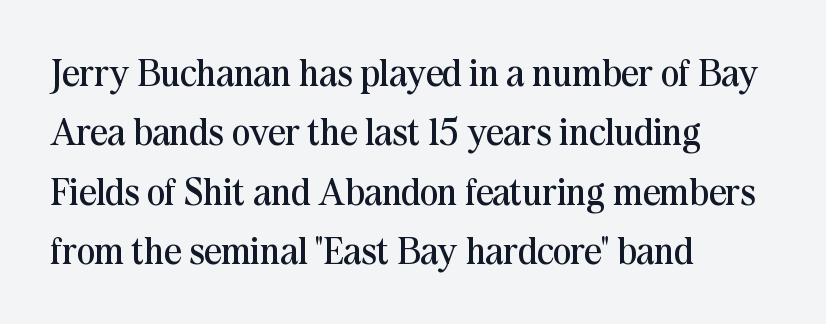
Q: Is the text bold? A: No.
Q: Is the text italic (slanted)? A: No, it is upright.
Q: Is the typeface a serif or a sans-serif typeface? A: Serif.
Q: Is the text underlined? A: No.
Q: How is the paragraph aligned? A: Left-aligned.
Q: Is the spacing between letters normal or unusually wide? A: Normal.
Q: Is the spacing between lines tight, normal or loose? A: Normal.
Q: Width (condensed, normal, or wide)? A: Normal.
Q: Stroke contrast? A: Medium.
Q: x-height? A: Medium.
Q: Monospaced? A: No.
